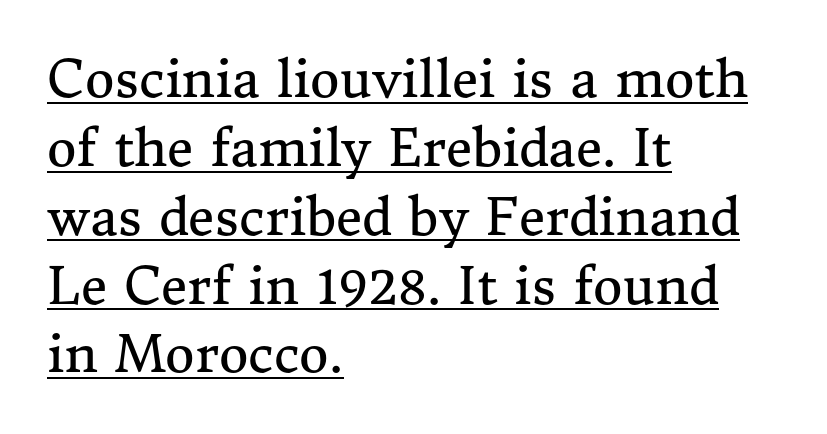
Q: Is the text bold? A: No.
Q: Is the text italic (slanted)? A: No, it is upright.
Q: Is the typeface a serif or a sans-serif typeface? A: Serif.
Q: Is the text underlined? A: Yes.
Q: How is the paragraph aligned? A: Left-aligned.
Q: Is the spacing between letters normal or unusually wide? A: Normal.
Q: Is the spacing between lines tight, normal or loose? A: Normal.
Q: Width (condensed, normal, or wide)? A: Normal.
Q: Stroke contrast? A: Medium.
Q: x-height? A: Medium.
Q: Monospaced? A: No.
